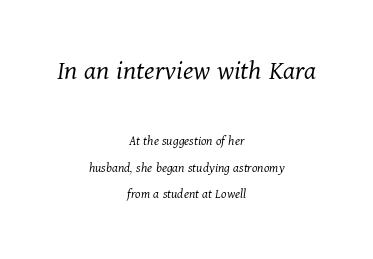
{"serif": "yes", "italic": "yes", "lean": "right", "slant_degrees": 11, "bold": "no", "weight": "light", "width": "normal", "stroke_contrast": "medium", "x_height": "medium", "monospaced": "no", "underline": "no", "align": "center", "line_spacing": "loose", "line_spacing_ratio": 1.9, "letter_spacing": "normal", "letter_spacing_em": 0.0, "larger_block": "first", "size_ratio": 2.07, "glyph_px": 29}
